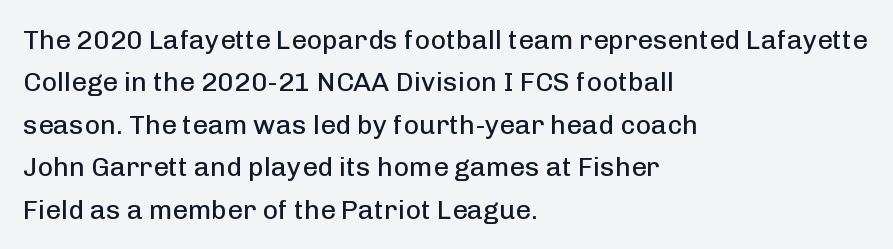
{"italic": "no", "bold": "no", "underline": "no", "align": "left", "line_spacing": "normal", "line_spacing_ratio": 1.57, "letter_spacing": "normal", "letter_spacing_em": 0.0, "glyph_px": 27}
